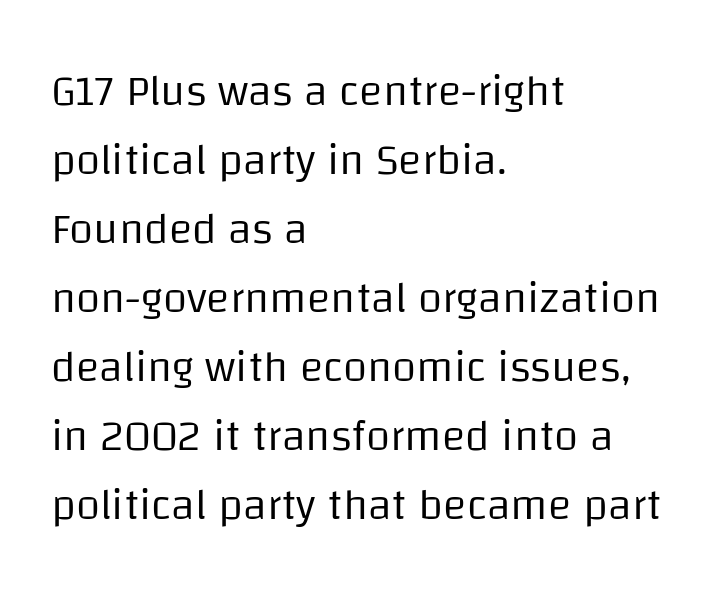
Q: Is the text bold? A: No.
Q: Is the text italic (slanted)? A: No, it is upright.
Q: Is the typeface a serif or a sans-serif typeface? A: Sans-serif.
Q: Is the text underlined? A: No.
Q: How is the paragraph aligned? A: Left-aligned.
Q: Is the spacing between letters normal or unusually wide? A: Normal.
Q: Is the spacing between lines tight, normal or loose? A: Normal.
Q: Width (condensed, normal, or wide)? A: Normal.
Q: Stroke contrast? A: Low.
Q: x-height? A: Large.
Q: Monospaced? A: No.
